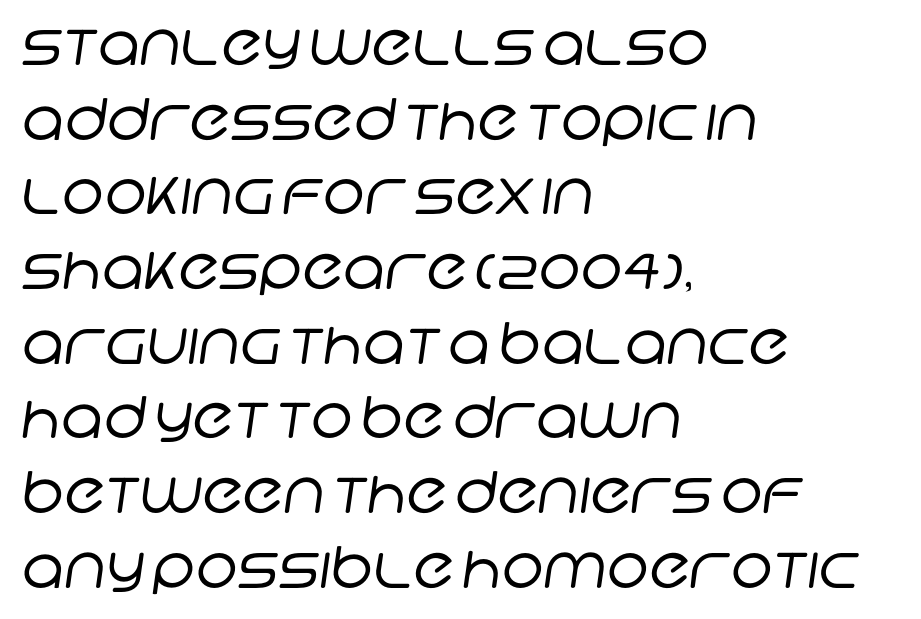
Q: Is the text bold? A: No.
Q: Is the typeface a serif or a sans-serif typeface? A: Sans-serif.
Q: Is the text underlined? A: No.
Q: How is the paragraph aligned? A: Left-aligned.
Q: Is the spacing between letters normal or unusually wide? A: Normal.
Q: Is the spacing between lines tight, normal or loose? A: Normal.
Q: Width (condensed, normal, or wide)? A: Normal.
Q: Stroke contrast? A: Low.
Q: x-height? A: Large.
Q: Monospaced? A: No.
